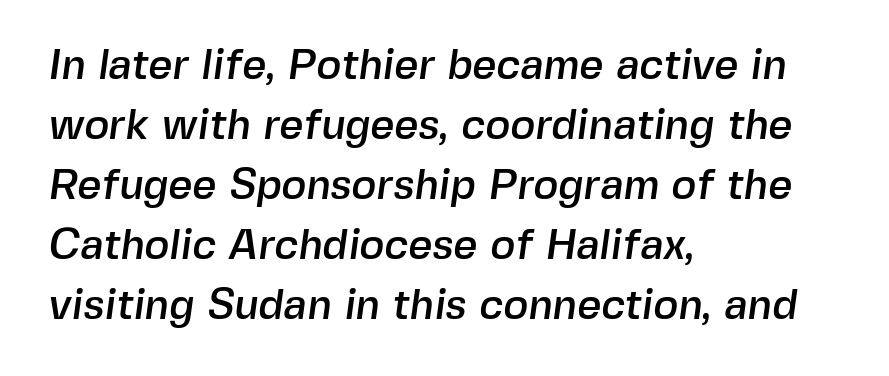
{"serif": "no", "width": "normal", "x_height": "medium", "monospaced": "no", "underline": "no", "align": "left", "line_spacing": "normal", "line_spacing_ratio": 1.43, "letter_spacing": "normal", "letter_spacing_em": 0.0, "glyph_px": 42}
